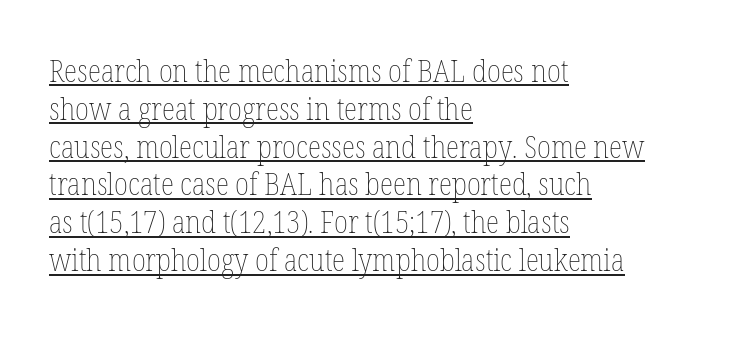
Q: Is the text bold? A: No.
Q: Is the text italic (slanted)? A: No, it is upright.
Q: Is the text underlined? A: Yes.
Q: How is the paragraph aligned? A: Left-aligned.
Q: Is the spacing between letters normal or unusually wide? A: Normal.
Q: Width (condensed, normal, or wide)? A: Condensed.
Q: Stroke contrast? A: Low.
Q: x-height? A: Medium.
Q: Monospaced? A: No.
